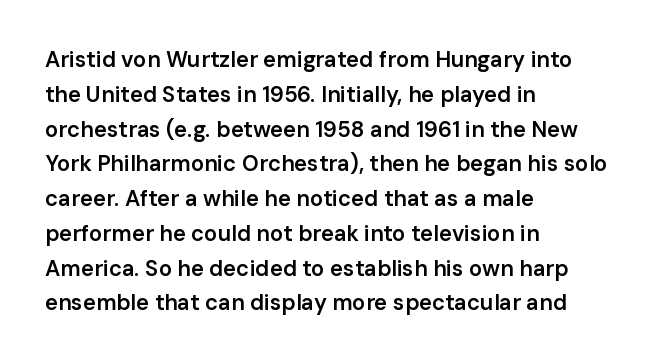
Q: Is the text bold? A: Semi-bold.
Q: Is the text italic (slanted)? A: No, it is upright.
Q: Is the text underlined? A: No.
Q: How is the paragraph aligned? A: Left-aligned.
Q: Is the spacing between letters normal or unusually wide? A: Normal.
Q: Is the spacing between lines tight, normal or loose? A: Normal.
